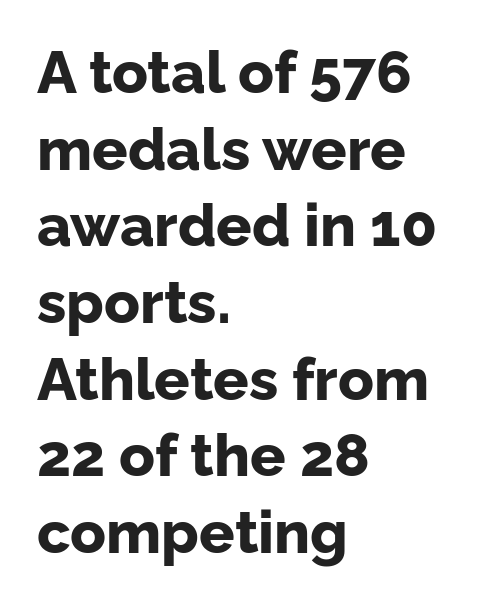
Q: Is the text bold? A: Yes.
Q: Is the text italic (slanted)? A: No, it is upright.
Q: Is the typeface a serif or a sans-serif typeface? A: Sans-serif.
Q: Is the text underlined? A: No.
Q: How is the paragraph aligned? A: Left-aligned.
Q: Is the spacing between letters normal or unusually wide? A: Normal.
Q: Is the spacing between lines tight, normal or loose? A: Normal.
Q: Width (condensed, normal, or wide)? A: Normal.
Q: Stroke contrast? A: Low.
Q: x-height? A: Medium.
Q: Monospaced? A: No.
